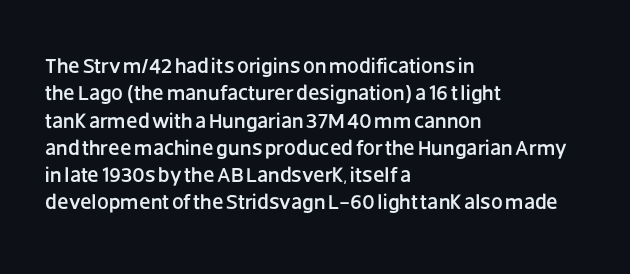
Q: Is the text italic (slanted)? A: No, it is upright.
Q: Is the text underlined? A: No.
Q: How is the paragraph aligned? A: Left-aligned.
Q: Is the spacing between letters normal or unusually wide? A: Normal.
Q: Is the spacing between lines tight, normal or loose? A: Normal.
